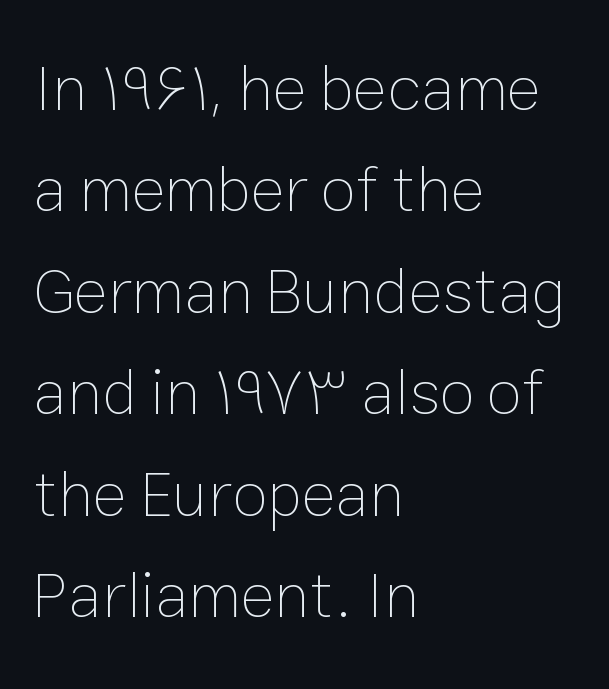
{"italic": "no", "bold": "no", "weight": "thin", "width": "normal", "stroke_contrast": "low", "x_height": "medium", "monospaced": "no", "underline": "no", "align": "left", "line_spacing": "normal", "line_spacing_ratio": 1.56, "letter_spacing": "normal", "letter_spacing_em": 0.0, "glyph_px": 65}
